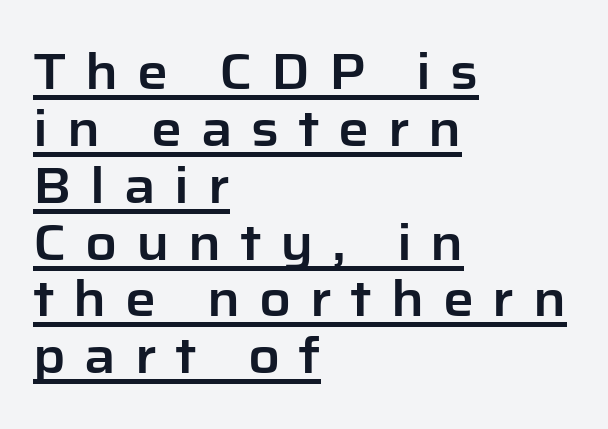
Tracking value appears strongly positive — letters spread wide. Is there any slant? The stems are plumb. Regarding serifs, this sample does without them. The string is rendered with underlining switched on. This sample has the flowing, uneven cadence of proportional lettering. If you drew a ruler down the left edge, every line would touch it.
